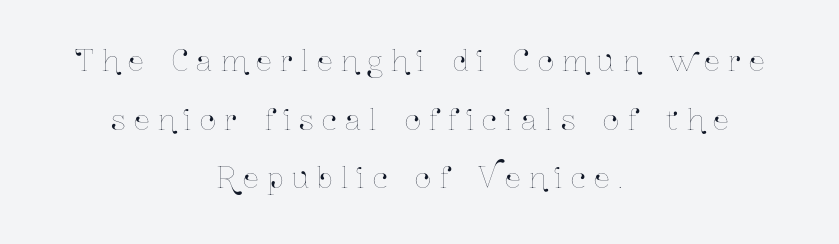
Leftover space on each line is divided equally before and after the words. Every stem runs plumb, perpendicular to the baseline. Clear beneath every line of the passage. This sample trades compactness for vertical openness between lines.
